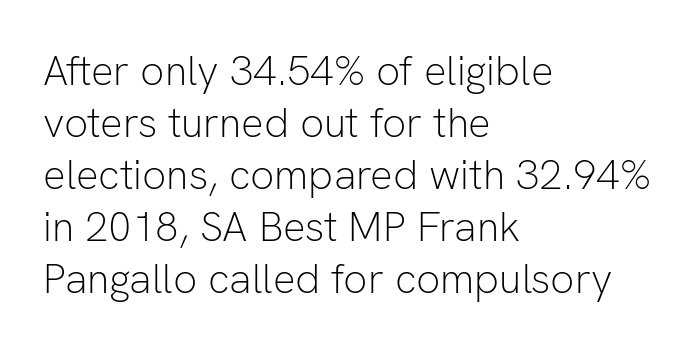
Q: Is the text bold? A: No.
Q: Is the text italic (slanted)? A: No, it is upright.
Q: Is the typeface a serif or a sans-serif typeface? A: Sans-serif.
Q: Is the text underlined? A: No.
Q: How is the paragraph aligned? A: Left-aligned.
Q: Is the spacing between letters normal or unusually wide? A: Normal.
Q: Width (condensed, normal, or wide)? A: Normal.
Q: Stroke contrast? A: Low.
Q: x-height? A: Medium.
Q: Monospaced? A: No.
